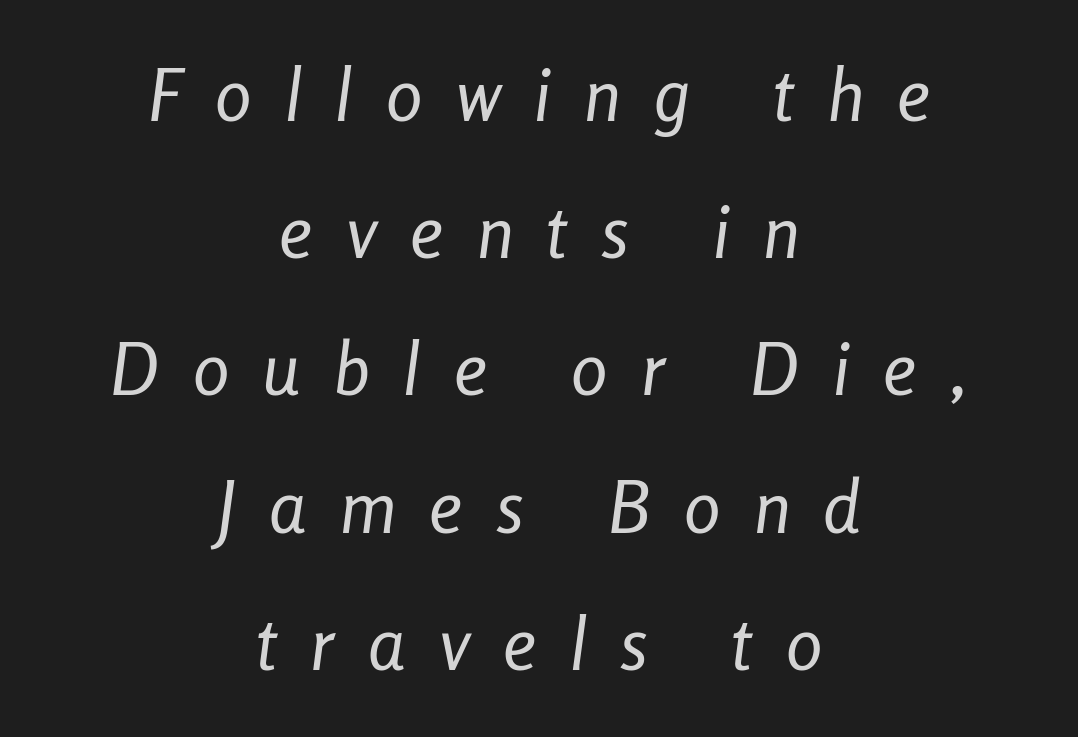
{"italic": "yes", "lean": "right", "slant_degrees": 8, "bold": "no", "weight": "regular", "width": "condensed", "stroke_contrast": "low", "x_height": "medium", "monospaced": "no", "underline": "no", "align": "center", "line_spacing_ratio": 1.88, "letter_spacing": "wide", "letter_spacing_em": 0.46, "glyph_px": 73}
